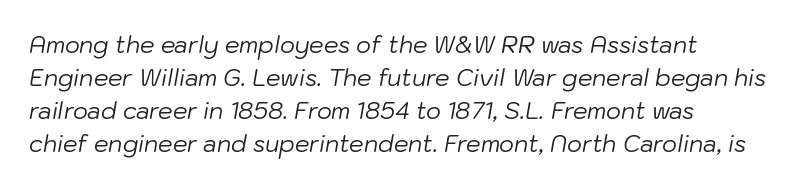
Bold? No — there's no thickening of the strokes. Descender tails drop into unmarked territory. Spacing between characters is what you'd get straight out of the box. Looking at the ascenders, they clearly lean.
